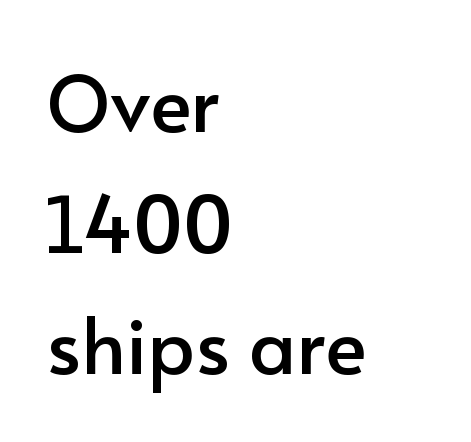
{"serif": "no", "italic": "no", "width": "normal", "stroke_contrast": "low", "x_height": "small", "monospaced": "no", "underline": "no", "align": "left", "line_spacing": "normal", "line_spacing_ratio": 1.55, "letter_spacing": "normal", "letter_spacing_em": 0.0, "glyph_px": 78}
